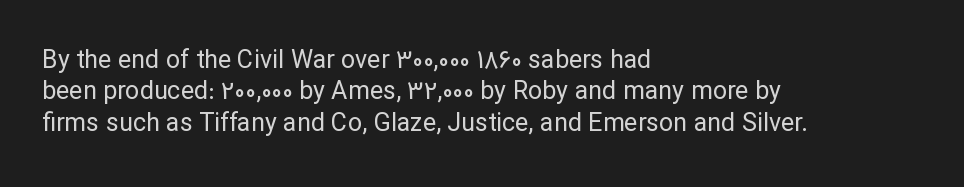
No letter is thick-stroked: the sample isn't bold. This is roman type, the default non-slanted kind. One glance says typical: line gaps are just what's usual. Plain, unruled lines of type. This sample is left-justified, so line endings fall wherever the words run out.
